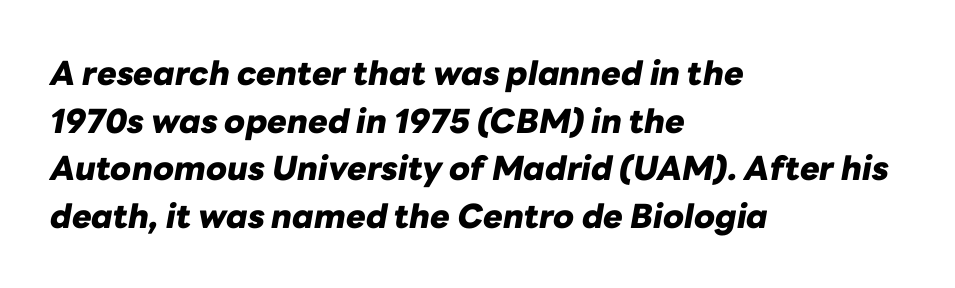
Q: Is the text bold? A: Yes.
Q: Is the text italic (slanted)? A: Yes, it leans right by about 10 degrees.
Q: Is the text underlined? A: No.
Q: How is the paragraph aligned? A: Left-aligned.
Q: Is the spacing between letters normal or unusually wide? A: Normal.
Q: Is the spacing between lines tight, normal or loose? A: Normal.
Q: Width (condensed, normal, or wide)? A: Normal.
Q: Stroke contrast? A: Low.
Q: x-height? A: Medium.
Q: Monospaced? A: No.
